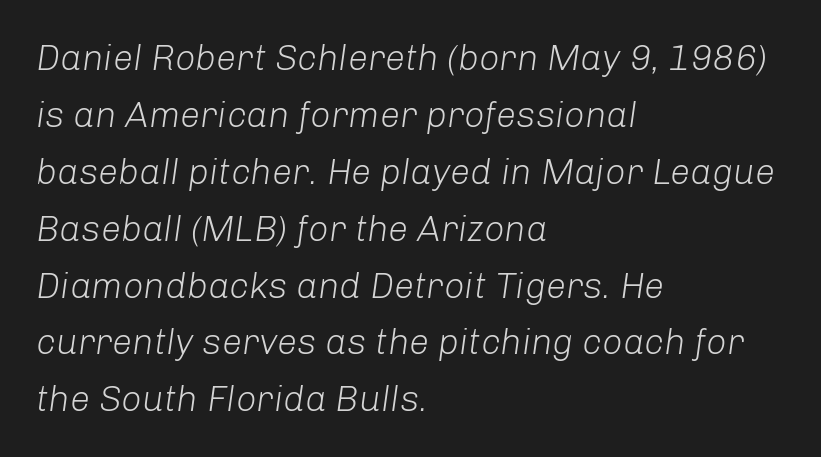
The image shows 36 px light type, italic (leaning right); set left-aligned, normal line spacing (1.58x), normal letter spacing, not underlined; low stroke contrast and a medium x-height.
